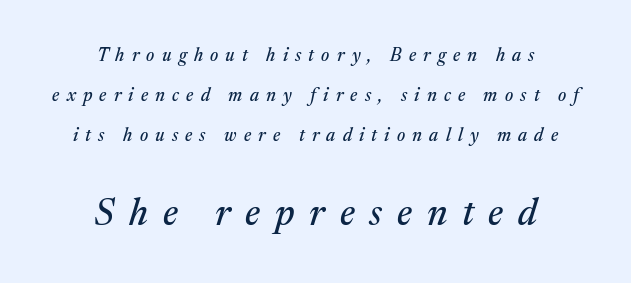
Q: Is the text italic (slanted)? A: Yes, it leans right by about 17 degrees.
Q: Is the typeface a serif or a sans-serif typeface? A: Serif.
Q: Is the text underlined? A: No.
Q: How is the paragraph aligned? A: Centered.
Q: Is the spacing between letters normal or unusually wide? A: Unusually wide.
Q: Is the spacing between lines tight, normal or loose? A: Loose.
Q: Which block of text is set in a larger size, the first (top) or the second (bottom)? A: The second (bottom) one.
Q: Width (condensed, normal, or wide)? A: Normal.
Q: Stroke contrast? A: Medium.
Q: x-height? A: Medium.
Q: Monospaced? A: No.
